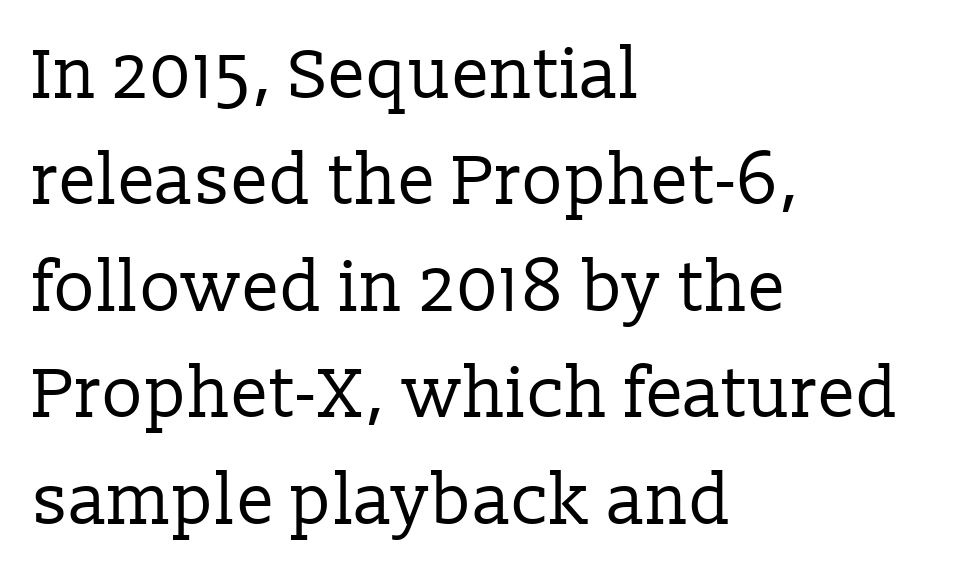
The image shows 70 px regular-weight serif type, upright; set left-aligned, normal line spacing (1.52x), normal letter spacing, not underlined; low stroke contrast and a medium x-height.
